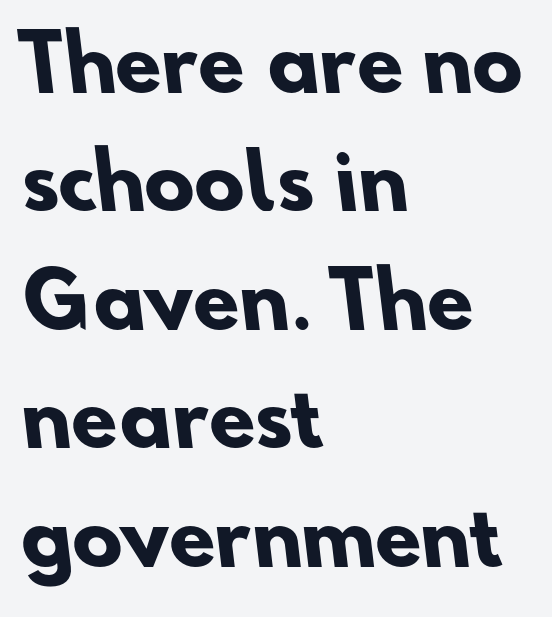
{"serif": "no", "bold": "yes", "weight": "heavy", "width": "normal", "stroke_contrast": "low", "x_height": "small", "monospaced": "no", "underline": "no", "align": "left", "line_spacing": "normal", "line_spacing_ratio": 1.58, "letter_spacing": "normal", "letter_spacing_em": 0.0, "glyph_px": 75}
